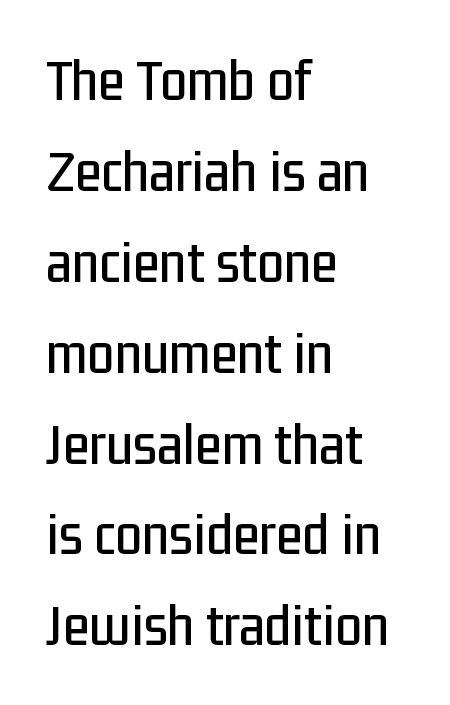
Leading matches the norm, producing a regular column. Alignment: flush left. Each row of text sits above clean, open space. Nope, no serifs anywhere on these letters. These lines keep a tight, regular rhythm from letter to letter. If you drew a line through each stem, it would be perfectly vertical.
